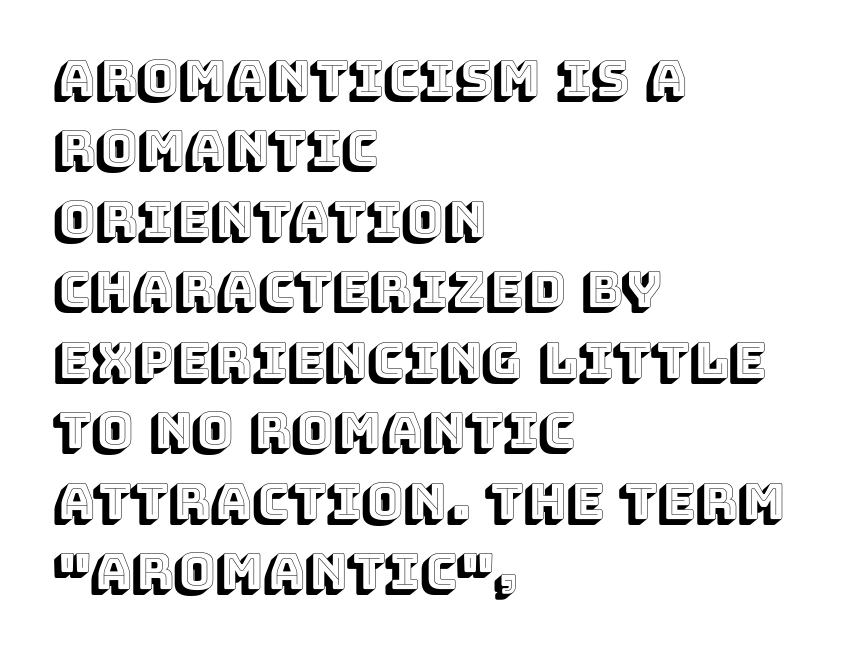
The image shows 50 px text type, upright; set left-aligned, normal line spacing (1.41x), normal letter spacing, not underlined; a large x-height.
